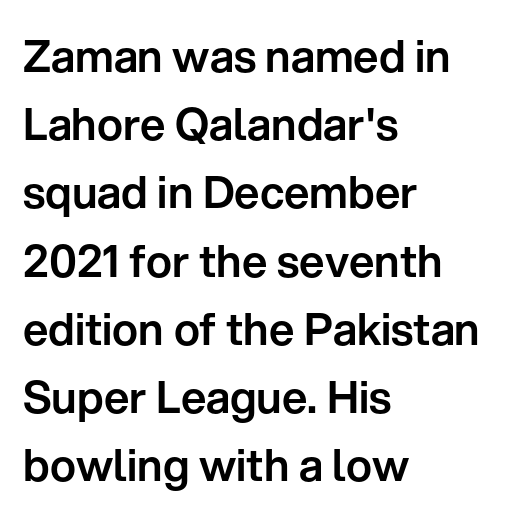
Q: Is the text italic (slanted)? A: No, it is upright.
Q: Is the typeface a serif or a sans-serif typeface? A: Sans-serif.
Q: Is the text underlined? A: No.
Q: How is the paragraph aligned? A: Left-aligned.
Q: Is the spacing between letters normal or unusually wide? A: Normal.
Q: Is the spacing between lines tight, normal or loose? A: Normal.
Q: Width (condensed, normal, or wide)? A: Normal.
Q: Stroke contrast? A: Low.
Q: x-height? A: Medium.
Q: Monospaced? A: No.
